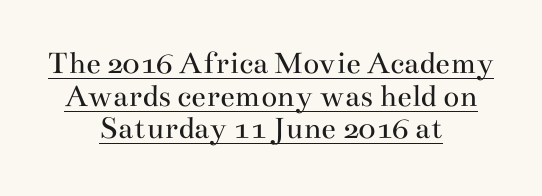
{"serif": "yes", "italic": "no", "bold": "no", "weight": "regular", "width": "wide", "stroke_contrast": "medium", "x_height": "small", "monospaced": "no", "underline": "yes", "align": "center", "line_spacing": "tight", "line_spacing_ratio": 0.99, "letter_spacing": "normal", "letter_spacing_em": 0.0, "glyph_px": 33}
